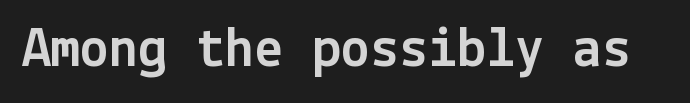
The lettering holds an erect, upright posture throughout. Type without underlining. The text was rendered using a sans face with plain stroke endings. The letters sit at their default tracking, neither squeezed nor spread.
